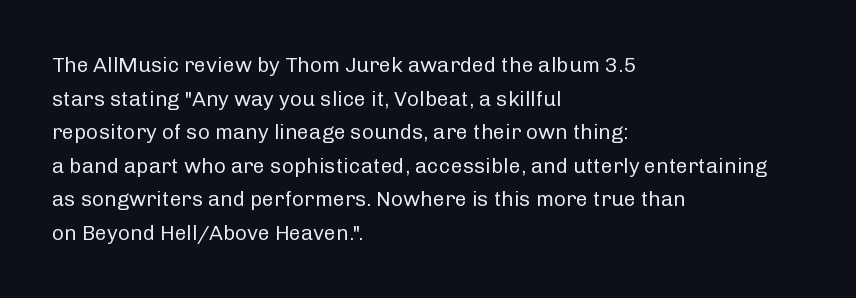
The image shows 21 px text type, upright; set left-aligned, normal line spacing (1.6x), normal letter spacing, not underlined.
